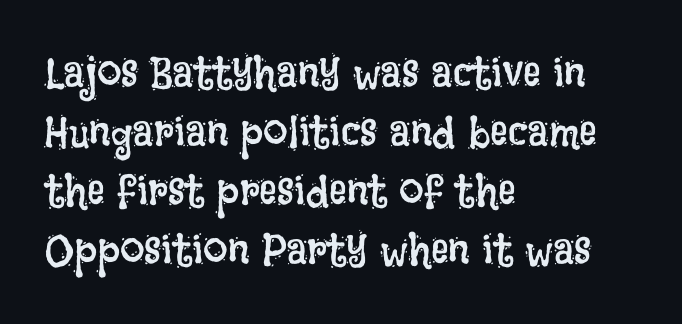
{"italic": "no", "bold": "no", "weight": "regular", "width": "condensed", "stroke_contrast": "low", "x_height": "large", "monospaced": "no", "underline": "no", "align": "left", "line_spacing": "normal", "line_spacing_ratio": 1.34, "letter_spacing": "normal", "letter_spacing_em": 0.0, "glyph_px": 44}
